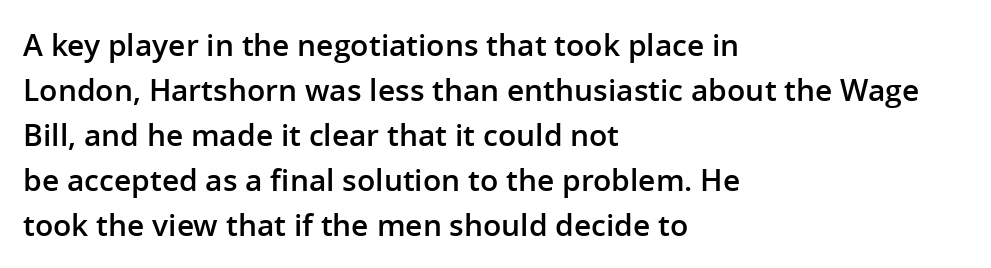
{"serif": "no", "italic": "no", "bold": "semi", "weight": "semibold", "width": "normal", "stroke_contrast": "low", "x_height": "medium", "monospaced": "no", "underline": "no", "align": "left", "line_spacing": "normal", "line_spacing_ratio": 1.5, "letter_spacing": "normal", "letter_spacing_em": 0.0, "glyph_px": 30}
